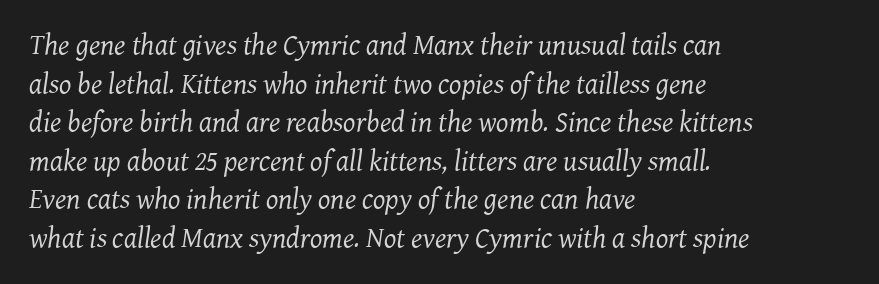
The image shows 29 px regular-weight serif type, italic (leaning right); set left-aligned, normal line spacing (1.33x), normal letter spacing, not underlined; medium stroke contrast and a medium x-height.
